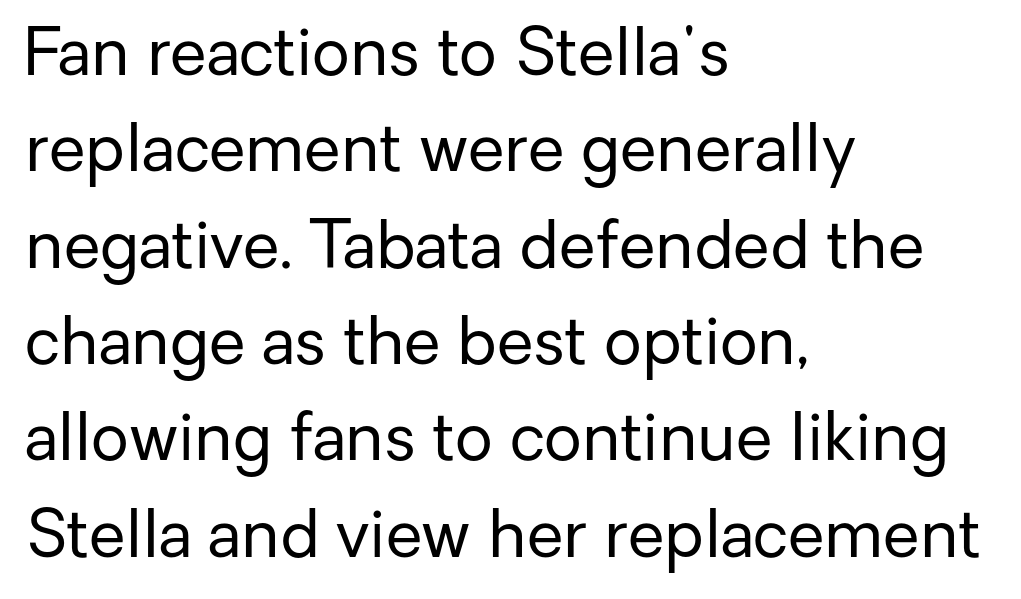
The font's upright variant was chosen for this text. The glyphs in this specimen are sans serif. The type is set solid horizontally, with unmodified tracking. The rows are spaced the way most documents space them. The typesetter chose a ragged-right arrangement here.
